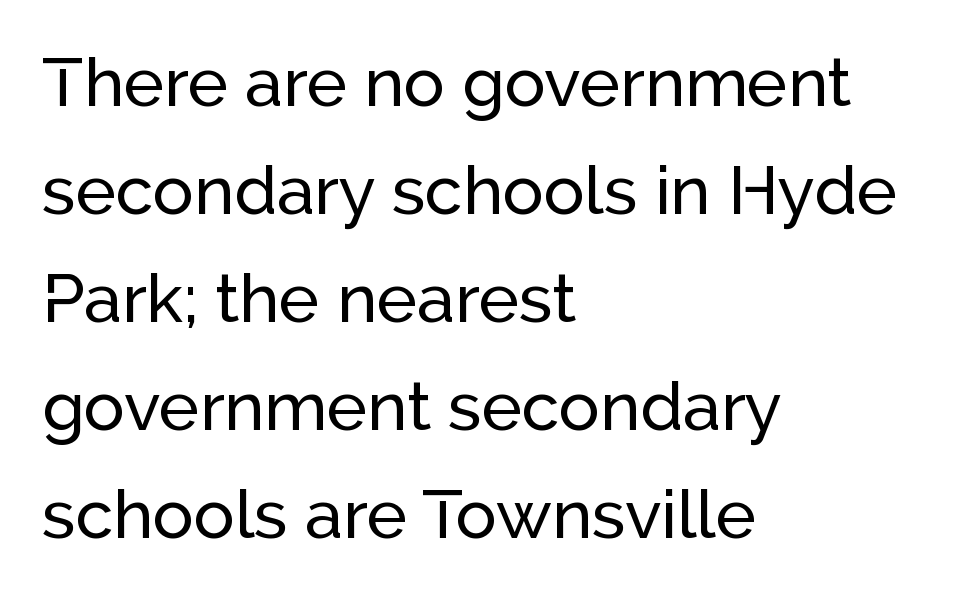
Q: Is the text italic (slanted)? A: No, it is upright.
Q: Is the typeface a serif or a sans-serif typeface? A: Sans-serif.
Q: Is the text underlined? A: No.
Q: How is the paragraph aligned? A: Left-aligned.
Q: Is the spacing between letters normal or unusually wide? A: Normal.
Q: Is the spacing between lines tight, normal or loose? A: Normal.
Q: Width (condensed, normal, or wide)? A: Normal.
Q: Stroke contrast? A: Low.
Q: x-height? A: Medium.
Q: Monospaced? A: No.
